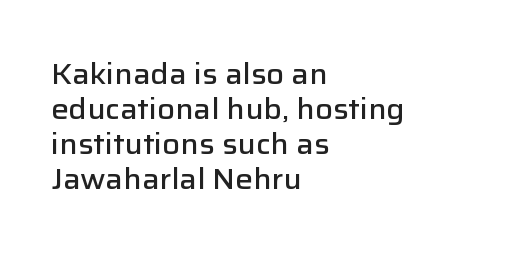
Q: Is the text bold? A: Semi-bold.
Q: Is the text italic (slanted)? A: No, it is upright.
Q: Is the typeface a serif or a sans-serif typeface? A: Sans-serif.
Q: Is the text underlined? A: No.
Q: How is the paragraph aligned? A: Left-aligned.
Q: Is the spacing between letters normal or unusually wide? A: Normal.
Q: Width (condensed, normal, or wide)? A: Normal.
Q: Stroke contrast? A: Low.
Q: x-height? A: Medium.
Q: Monospaced? A: No.
